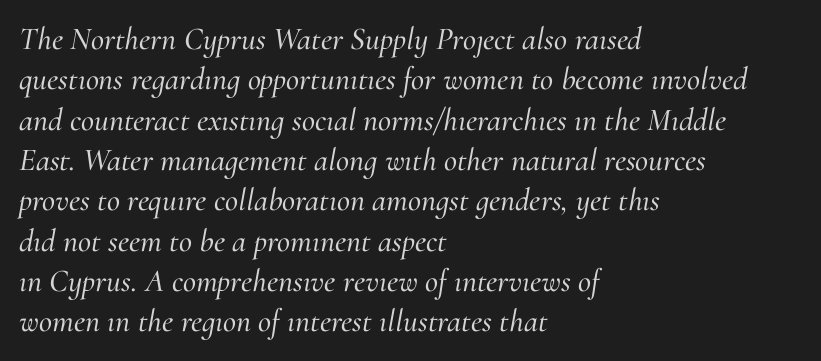
The image shows 32 px serif type, italic (leaning right); set left-aligned, normal line spacing (1.26x), normal letter spacing, not underlined; medium stroke contrast and a small x-height.
